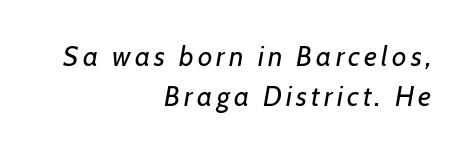
The image shows 28 px regular-weight type, italic (leaning right); set right-aligned, normal line spacing (1.43x), not underlined; low stroke contrast and a medium x-height.
